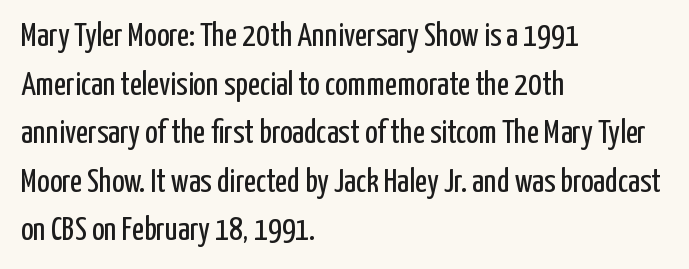
Horizontal bands of white between lines are of average thickness. The gap between lines stays unmarked. The font is comparable to plain body text, perhaps lighter. Are there feet on the stems? There aren't — it's a sans. The lines in this sample share a left origin and differ only in where they stop.
